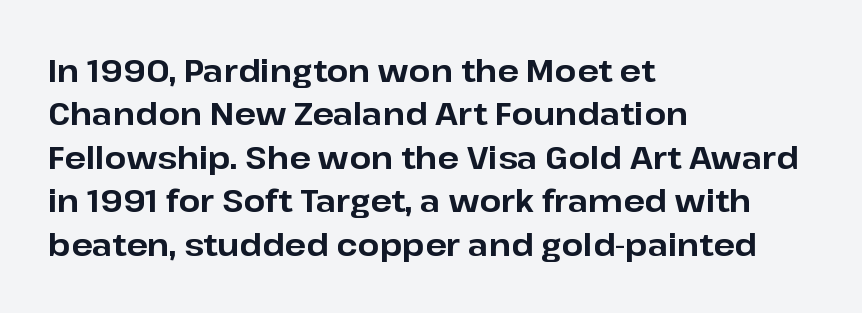
The image shows 31 px bold sans-serif type, upright; set left-aligned, normal line spacing (1.4x), normal letter spacing, not underlined; low stroke contrast and a medium x-height.
